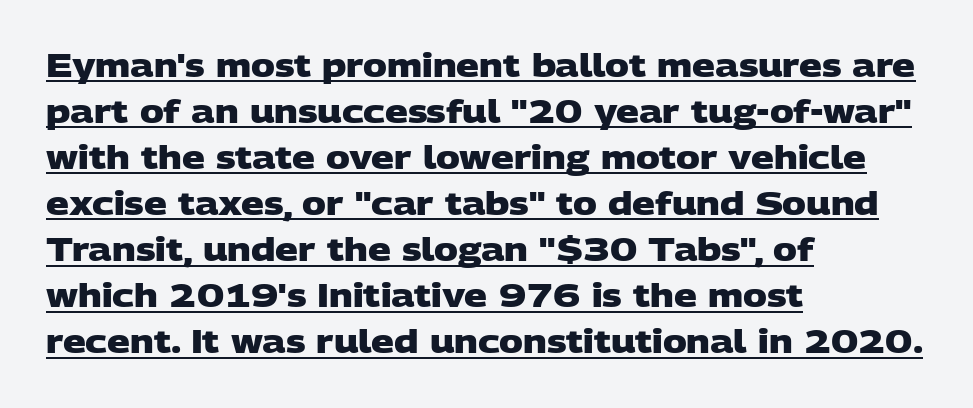
The image shows 32 px heavy, wide sans-serif type; set left-aligned, normal line spacing (1.44x), normal letter spacing, underlined; low stroke contrast and a large x-height.
